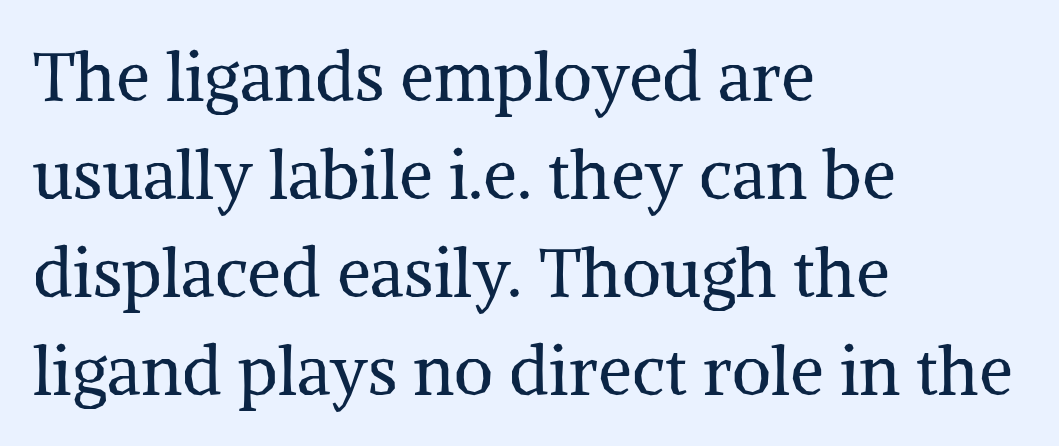
{"serif": "yes", "italic": "no", "bold": "no", "weight": "regular", "width": "normal", "stroke_contrast": "medium", "x_height": "medium", "monospaced": "no", "underline": "no", "align": "left", "line_spacing": "normal", "line_spacing_ratio": 1.44, "letter_spacing": "normal", "letter_spacing_em": 0.0, "glyph_px": 68}
